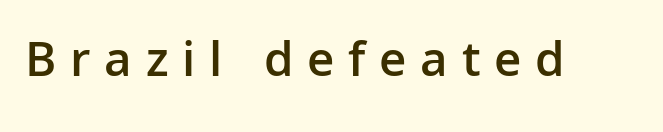
{"serif": "no", "italic": "no", "bold": "semi", "weight": "semibold", "width": "normal", "stroke_contrast": "low", "x_height": "medium", "monospaced": "no", "underline": "no", "letter_spacing": "wide", "letter_spacing_em": 0.27, "glyph_px": 51}
